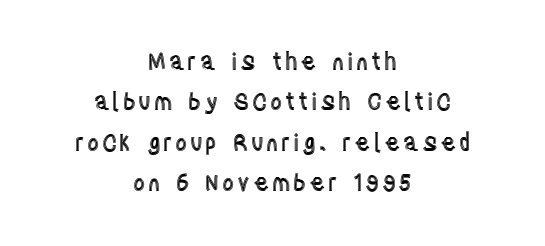
The image shows 23 px text type, upright; set centered, line spacing 1.76x, not underlined.
